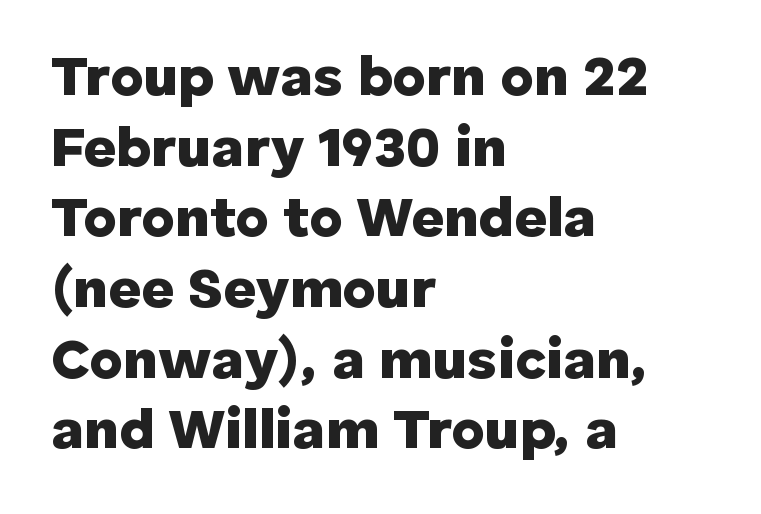
Q: Is the text bold? A: Yes.
Q: Is the text italic (slanted)? A: No, it is upright.
Q: Is the typeface a serif or a sans-serif typeface? A: Sans-serif.
Q: Is the text underlined? A: No.
Q: How is the paragraph aligned? A: Left-aligned.
Q: Is the spacing between letters normal or unusually wide? A: Normal.
Q: Width (condensed, normal, or wide)? A: Normal.
Q: Stroke contrast? A: Low.
Q: x-height? A: Medium.
Q: Monospaced? A: No.
